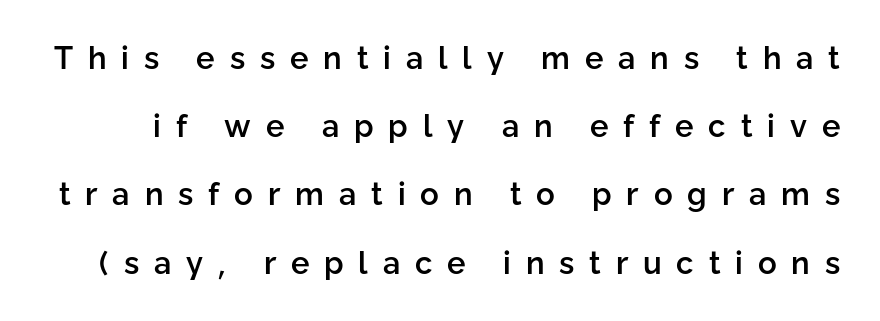
Q: Is the text bold? A: Semi-bold.
Q: Is the text italic (slanted)? A: No, it is upright.
Q: Is the typeface a serif or a sans-serif typeface? A: Sans-serif.
Q: Is the text underlined? A: No.
Q: Is the spacing between letters normal or unusually wide? A: Unusually wide.
Q: Is the spacing between lines tight, normal or loose? A: Loose.
Q: Width (condensed, normal, or wide)? A: Normal.
Q: Stroke contrast? A: Low.
Q: x-height? A: Medium.
Q: Monospaced? A: No.
